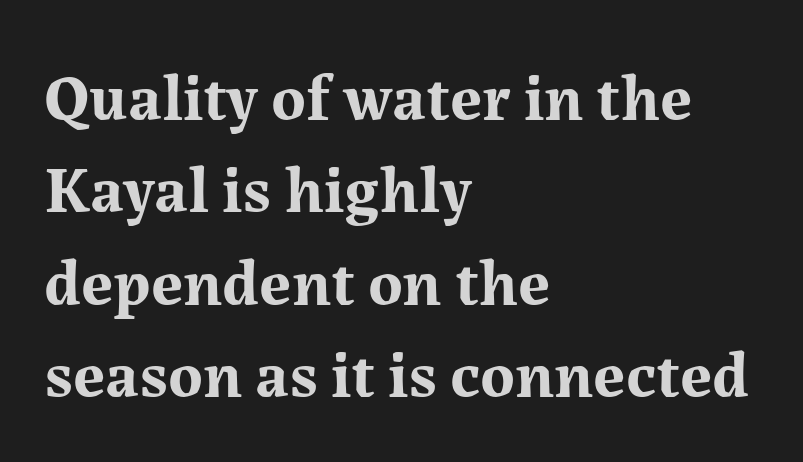
{"serif": "yes", "italic": "no", "bold": "yes", "weight": "bold", "width": "normal", "stroke_contrast": "medium", "x_height": "medium", "monospaced": "no", "underline": "no", "align": "left", "line_spacing": "normal", "line_spacing_ratio": 1.4, "letter_spacing": "normal", "letter_spacing_em": 0.0, "glyph_px": 66}
